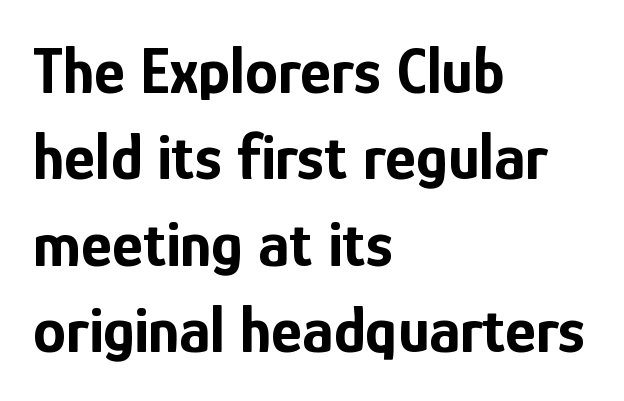
The image shows 66 px bold, condensed sans-serif type, upright; set left-aligned, normal line spacing (1.31x), normal letter spacing, not underlined; low stroke contrast and a medium x-height.
